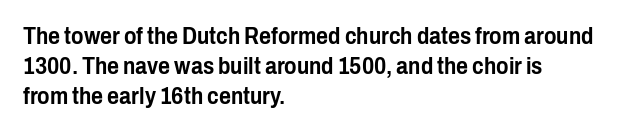
Q: Is the text italic (slanted)? A: No, it is upright.
Q: Is the text underlined? A: No.
Q: How is the paragraph aligned? A: Left-aligned.
Q: Is the spacing between letters normal or unusually wide? A: Normal.
Q: Is the spacing between lines tight, normal or loose? A: Normal.
